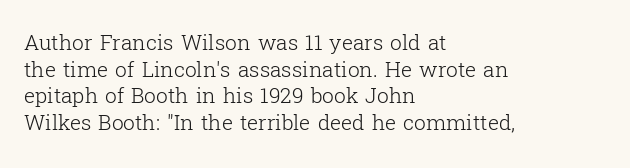
Q: Is the text bold? A: No.
Q: Is the text italic (slanted)? A: No, it is upright.
Q: Is the text underlined? A: No.
Q: How is the paragraph aligned? A: Left-aligned.
Q: Is the spacing between letters normal or unusually wide? A: Normal.
Q: Is the spacing between lines tight, normal or loose? A: Normal.
